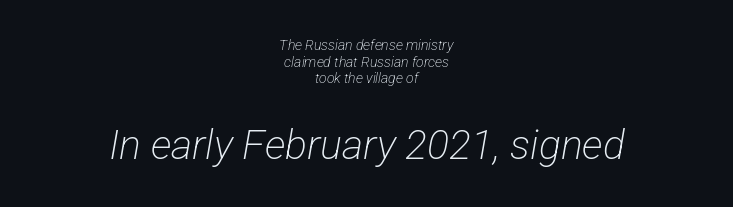
{"serif": "no", "bold": "no", "weight": "light", "width": "condensed", "stroke_contrast": "low", "x_height": "medium", "monospaced": "no", "underline": "no", "align": "center", "line_spacing_ratio": 1.19, "letter_spacing": "normal", "letter_spacing_em": 0.0, "larger_block": "second", "size_ratio": 2.93, "glyph_px": 41}
